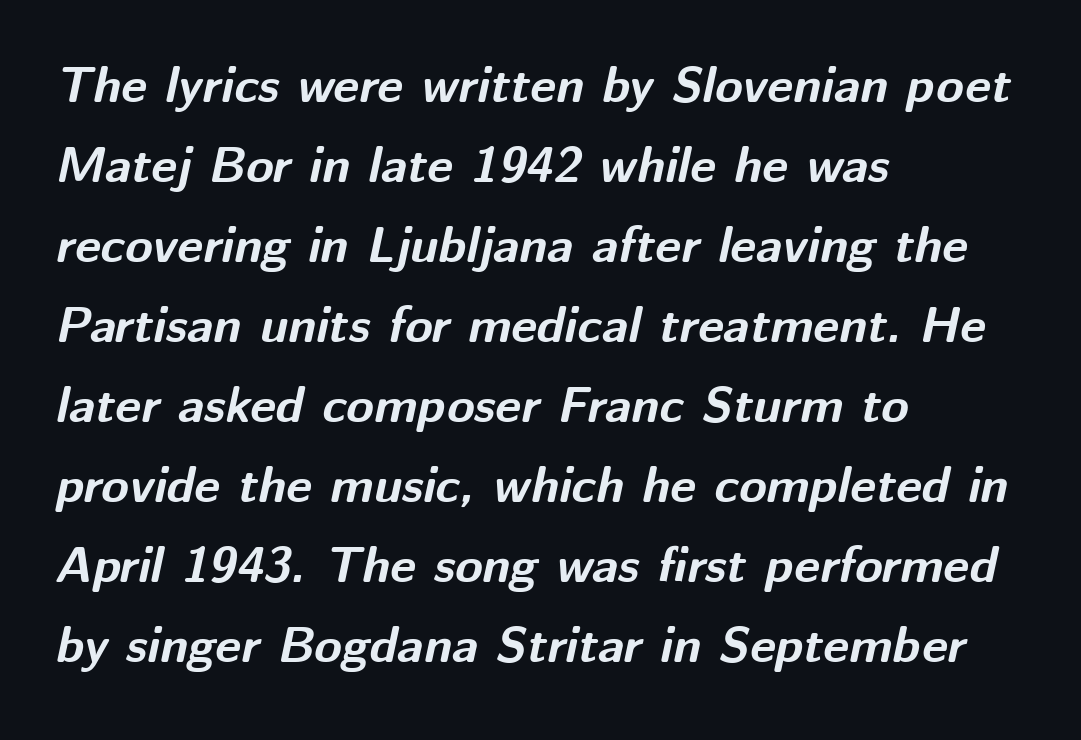
{"italic": "yes", "lean": "right", "slant_degrees": 12, "bold": "yes", "weight": "bold", "width": "normal", "stroke_contrast": "medium", "x_height": "medium", "monospaced": "no", "underline": "no", "align": "left", "line_spacing": "normal", "line_spacing_ratio": 1.6, "letter_spacing": "normal", "letter_spacing_em": 0.0, "glyph_px": 50}
